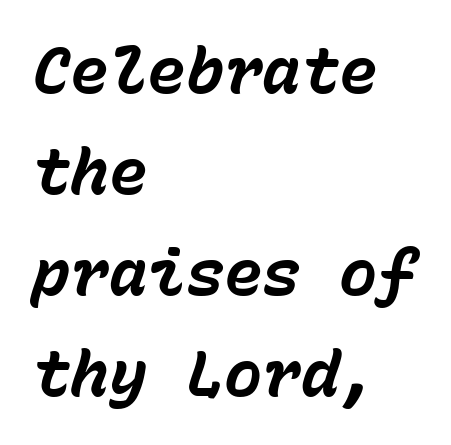
Q: Is the text bold? A: Yes.
Q: Is the text italic (slanted)? A: Yes, it leans right by about 15 degrees.
Q: Is the text underlined? A: No.
Q: How is the paragraph aligned? A: Left-aligned.
Q: Is the spacing between letters normal or unusually wide? A: Normal.
Q: Is the spacing between lines tight, normal or loose? A: Normal.
Q: Width (condensed, normal, or wide)? A: Normal.
Q: Stroke contrast? A: Low.
Q: x-height? A: Medium.
Q: Monospaced? A: Yes.
